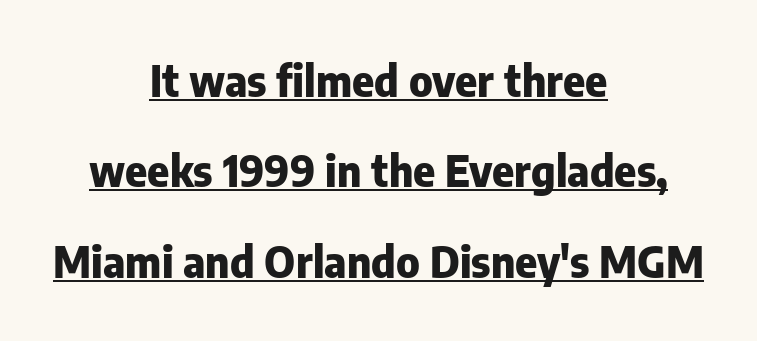
The image shows 42 px heavy sans-serif type, upright; set centered, loose line spacing (2.15x), normal letter spacing, underlined; low stroke contrast and a medium x-height.
